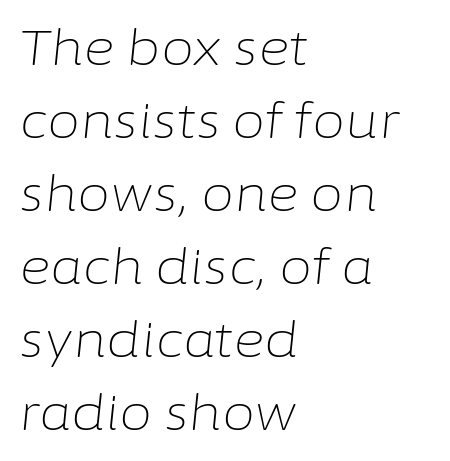
Q: Is the text bold? A: No.
Q: Is the text italic (slanted)? A: Yes, it leans right by about 6 degrees.
Q: Is the text underlined? A: No.
Q: How is the paragraph aligned? A: Left-aligned.
Q: Is the spacing between letters normal or unusually wide? A: Normal.
Q: Is the spacing between lines tight, normal or loose? A: Normal.
Q: Width (condensed, normal, or wide)? A: Normal.
Q: Stroke contrast? A: Low.
Q: x-height? A: Medium.
Q: Monospaced? A: No.
